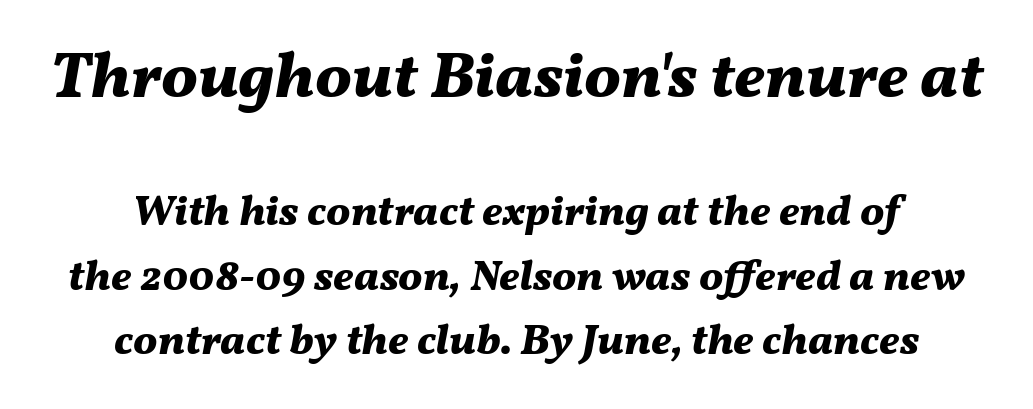
Horizontal bands of white between lines are of average thickness. One-word summary of the alignment: center. The earlier block is typeset at a bigger size than the later block. Observe the ordinary spacing: letters are neighbours, not strangers.
